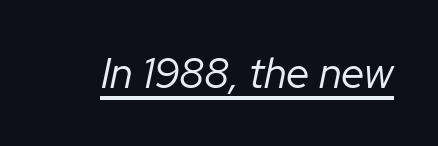
Q: Is the text bold? A: No.
Q: Is the text italic (slanted)? A: Yes, it leans right by about 12 degrees.
Q: Is the text underlined? A: Yes.
Q: Is the spacing between letters normal or unusually wide? A: Normal.
Q: Width (condensed, normal, or wide)? A: Normal.
Q: Stroke contrast? A: Low.
Q: x-height? A: Medium.
Q: Monospaced? A: No.
